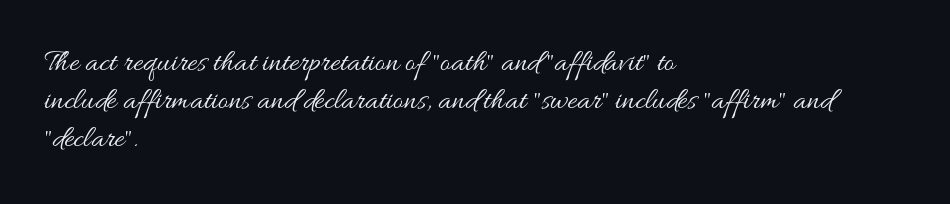
Do the characters align in a grid? No, the font is proportional. Honestly, the letter spacing is just normal — you wouldn't notice it. Does the copy run flush right? No — it runs flush left. Letters rest on an invisible, unmarked baseline.
